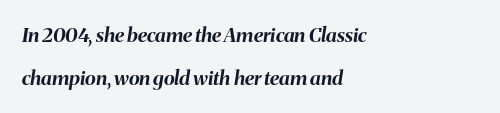
Q: Is the text bold? A: Yes.
Q: Is the text italic (slanted)? A: Yes, it leans right by about 8 degrees.
Q: Is the text underlined? A: No.
Q: How is the paragraph aligned? A: Left-aligned.
Q: Is the spacing between letters normal or unusually wide? A: Normal.
Q: Is the spacing between lines tight, normal or loose? A: Loose.
